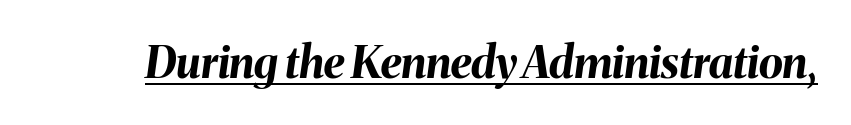
The image shows 44 px bold type, italic (leaning right); set normal letter spacing, underlined; medium stroke contrast and a medium x-height.
